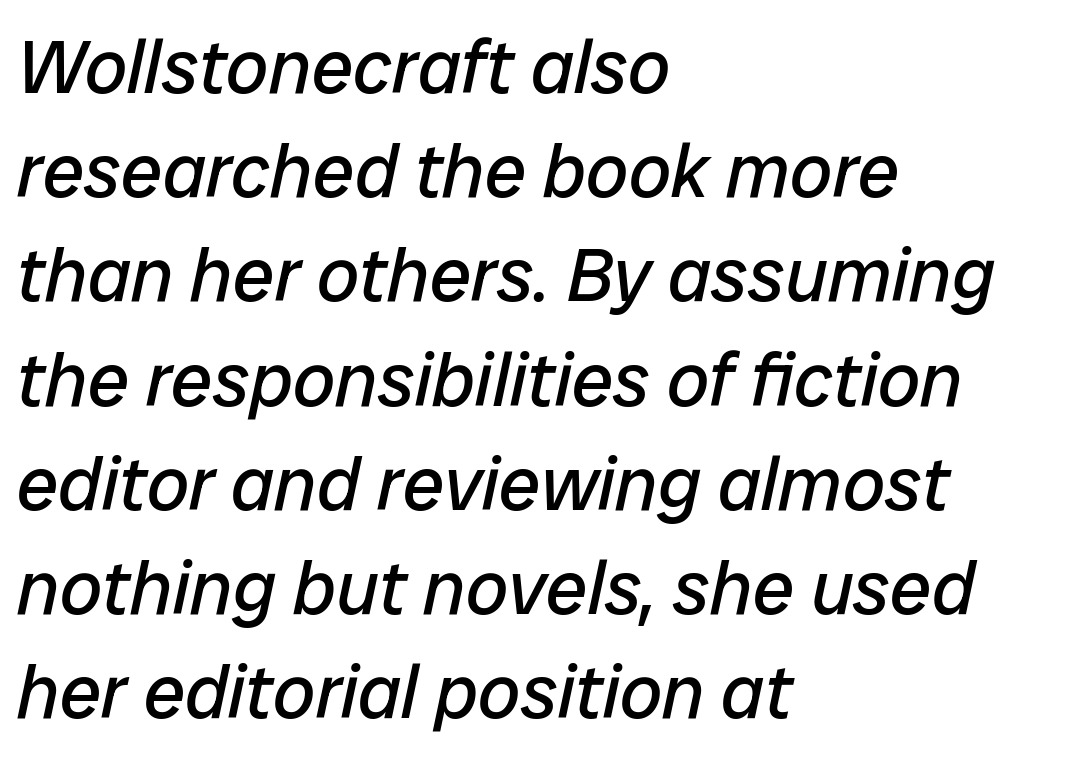
The cut favours lightness, reaching ordinary text weight at its darkest. These lines keep a tight, regular rhythm from letter to letter. A student would call this left alignment; a typographer would say flush left, rag right. The block of text has a typical density, with ordinary space between rows.
